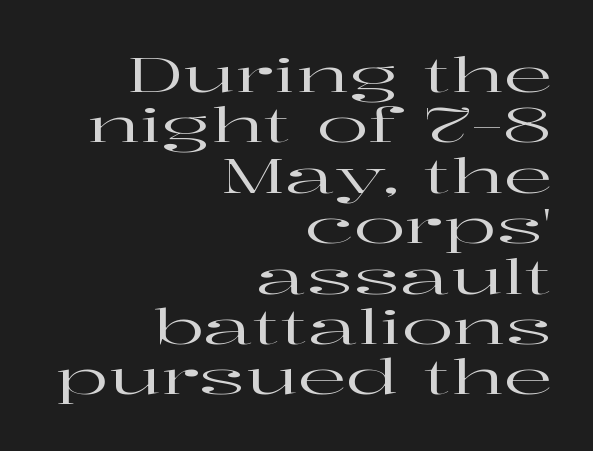
The image shows 48 px wide serif type, upright; set right-aligned, tight line spacing (1.05x), normal letter spacing, not underlined; high stroke contrast and a medium x-height.
